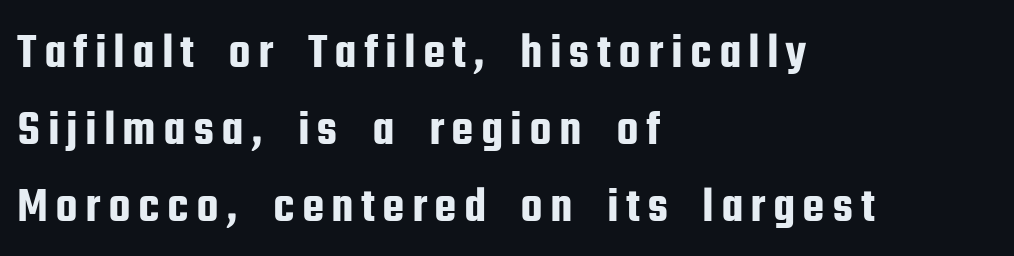
Q: Is the text italic (slanted)? A: No, it is upright.
Q: Is the typeface a serif or a sans-serif typeface? A: Sans-serif.
Q: Is the text underlined? A: No.
Q: How is the paragraph aligned? A: Left-aligned.
Q: Is the spacing between lines tight, normal or loose? A: Normal.
Q: Width (condensed, normal, or wide)? A: Condensed.
Q: Stroke contrast? A: Low.
Q: x-height? A: Medium.
Q: Monospaced? A: No.
